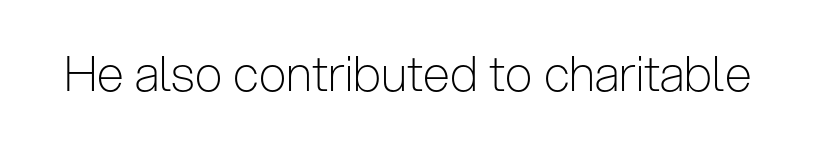
Q: Is the text bold? A: No.
Q: Is the text italic (slanted)? A: No, it is upright.
Q: Is the typeface a serif or a sans-serif typeface? A: Sans-serif.
Q: Is the text underlined? A: No.
Q: Is the spacing between letters normal or unusually wide? A: Normal.
Q: Width (condensed, normal, or wide)? A: Condensed.
Q: Stroke contrast? A: Low.
Q: x-height? A: Medium.
Q: Monospaced? A: No.
